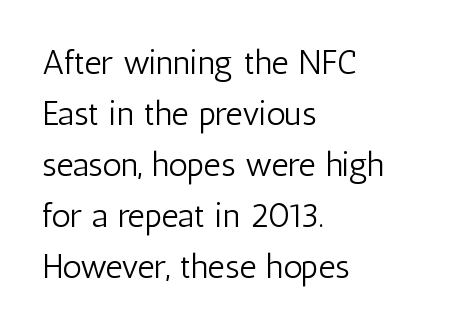
Varying glyph widths throughout — classic text-font behaviour. Nobody touched the tracking dial on this one. Short and long lines alike share a common starting point at left. Beneath every word, the page is bare. The type sits square on the baseline with zero lean.
